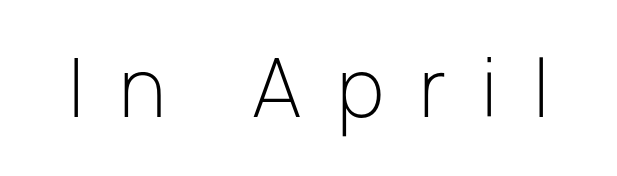
{"serif": "no", "italic": "no", "bold": "no", "weight": "light", "width": "normal", "stroke_contrast": "low", "x_height": "medium", "monospaced": "no", "underline": "no", "letter_spacing": "wide", "letter_spacing_em": 0.45, "glyph_px": 78}
